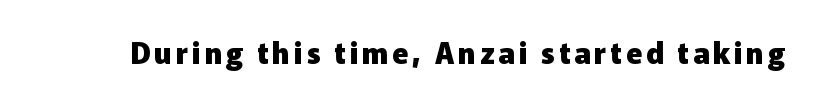
Q: Is the text bold? A: Yes.
Q: Is the text italic (slanted)? A: No, it is upright.
Q: Is the typeface a serif or a sans-serif typeface? A: Sans-serif.
Q: Is the text underlined? A: No.
Q: Width (condensed, normal, or wide)? A: Normal.
Q: Stroke contrast? A: Low.
Q: x-height? A: Medium.
Q: Monospaced? A: No.
